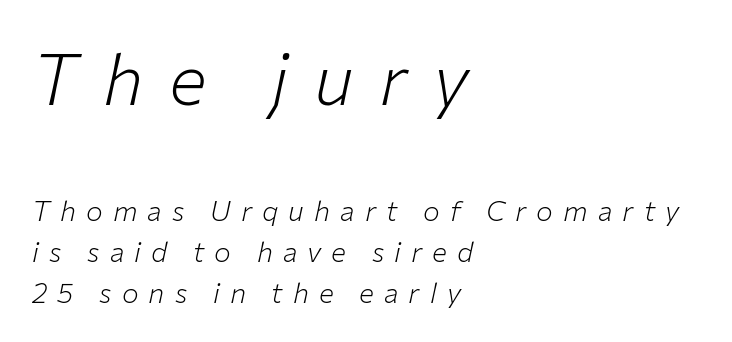
Q: Is the text bold? A: No.
Q: Is the text italic (slanted)? A: Yes, it leans right by about 12 degrees.
Q: Is the text underlined? A: No.
Q: How is the paragraph aligned? A: Left-aligned.
Q: Is the spacing between letters normal or unusually wide? A: Unusually wide.
Q: Is the spacing between lines tight, normal or loose? A: Normal.
Q: Which block of text is set in a larger size, the first (top) or the second (bottom)? A: The first (top) one.
Q: Width (condensed, normal, or wide)? A: Normal.
Q: Stroke contrast? A: Low.
Q: x-height? A: Medium.
Q: Monospaced? A: No.
